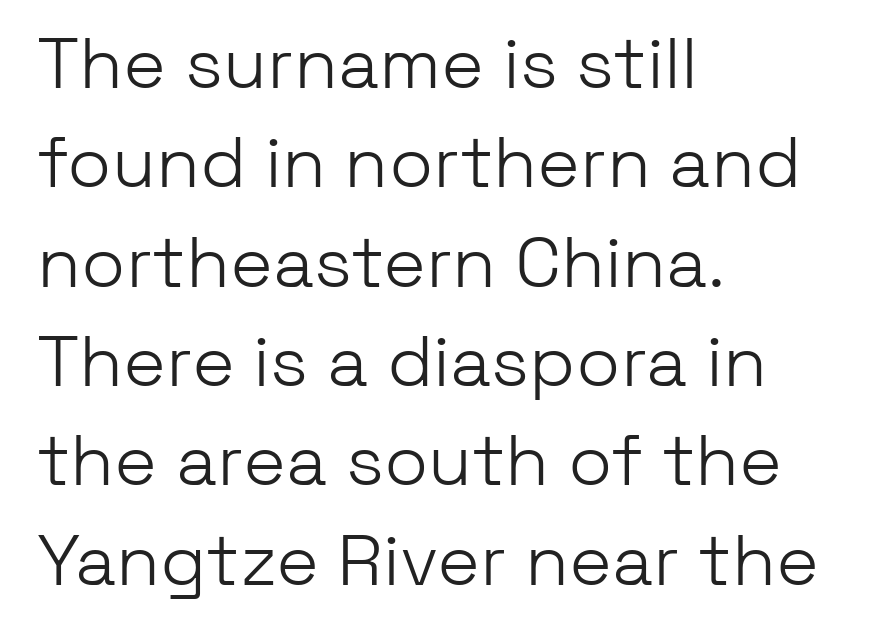
Q: Is the text bold? A: No.
Q: Is the text italic (slanted)? A: No, it is upright.
Q: Is the typeface a serif or a sans-serif typeface? A: Sans-serif.
Q: Is the text underlined? A: No.
Q: How is the paragraph aligned? A: Left-aligned.
Q: Is the spacing between letters normal or unusually wide? A: Normal.
Q: Is the spacing between lines tight, normal or loose? A: Normal.
Q: Width (condensed, normal, or wide)? A: Normal.
Q: Stroke contrast? A: Low.
Q: x-height? A: Medium.
Q: Monospaced? A: No.
